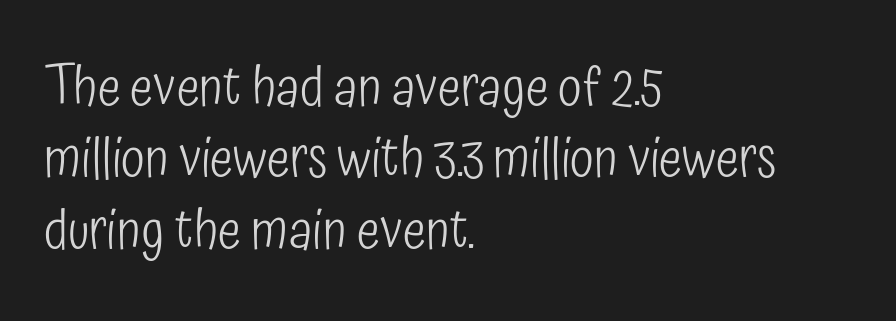
Q: Is the text bold? A: No.
Q: Is the text italic (slanted)? A: No, it is upright.
Q: Is the typeface a serif or a sans-serif typeface? A: Sans-serif.
Q: Is the text underlined? A: No.
Q: How is the paragraph aligned? A: Left-aligned.
Q: Is the spacing between letters normal or unusually wide? A: Normal.
Q: Is the spacing between lines tight, normal or loose? A: Normal.
Q: Width (condensed, normal, or wide)? A: Condensed.
Q: Stroke contrast? A: Low.
Q: x-height? A: Medium.
Q: Monospaced? A: No.
